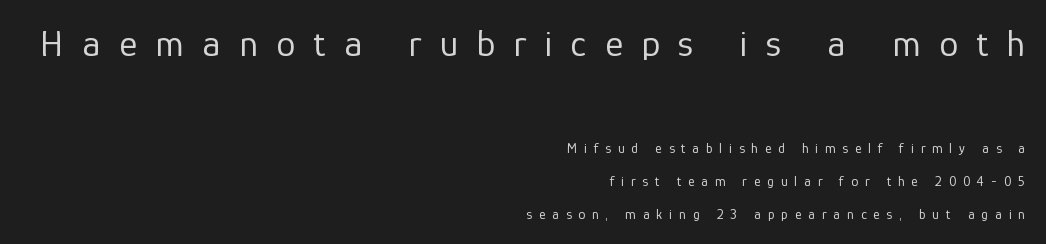
{"serif": "no", "italic": "no", "bold": "no", "weight": "regular", "width": "normal", "stroke_contrast": "low", "x_height": "medium", "monospaced": "no", "underline": "no", "align": "right", "line_spacing": "loose", "line_spacing_ratio": 2.34, "letter_spacing": "wide", "letter_spacing_em": 0.49, "larger_block": "first", "size_ratio": 2.71, "glyph_px": 38}
